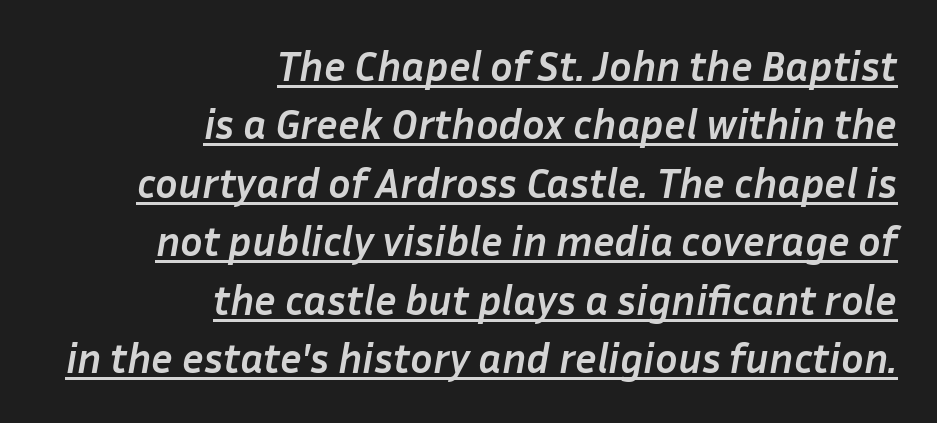
Is the letter spacing exaggerated? No — it looks like the ordinary default. A typesetter would call this proportional, since set widths differ per character. Alignment: flush right. A normal amount of white space separates one row of letters from the next. Style check: oblique.
